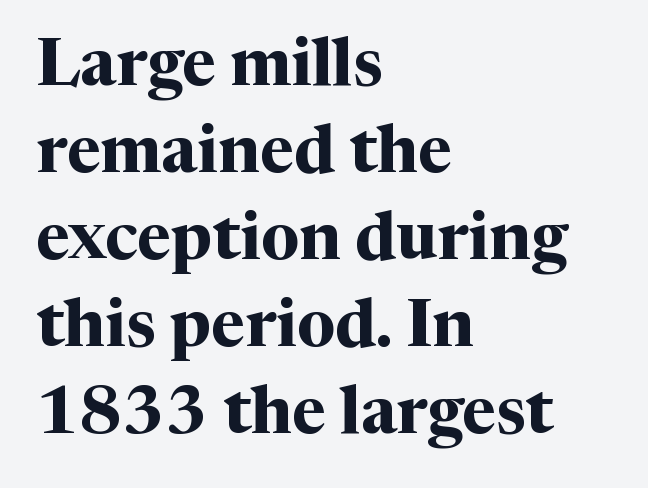
Compared with a centered layout, this one pins lines to the left instead. The space beneath each line is pristine and unruled. Is this a fixed-width face? No — the glyphs have proportional, varying widths. The rendering shows small feet on the letterforms — a serif design. Each glyph is drawn with heavy, bold strokes. These lines sit exactly where default settings would place them.
